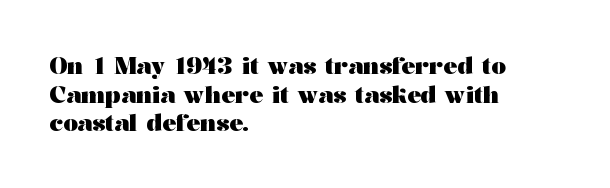
{"italic": "no", "bold": "yes", "underline": "no", "align": "left", "line_spacing_ratio": 1.24, "letter_spacing": "normal", "letter_spacing_em": 0.0, "glyph_px": 23}
